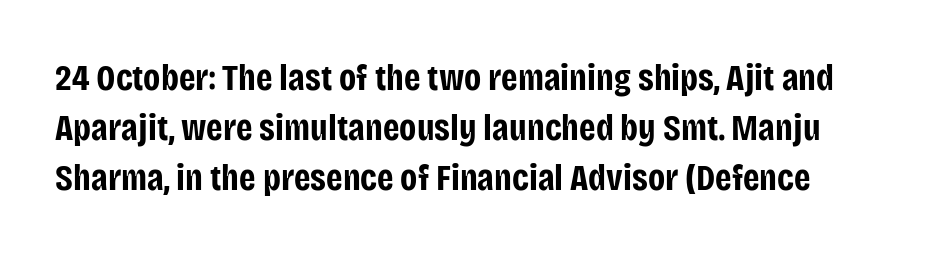
Characters follow at the spacing the type designer built in. The paragraph shown leans on its left margin. The axis of the letterforms is exactly vertical. The glyphs in this specimen are sans serif. Honestly, there is no underline to notice here at all. Character widths vary here, with narrow letters taking less room than wide ones.
